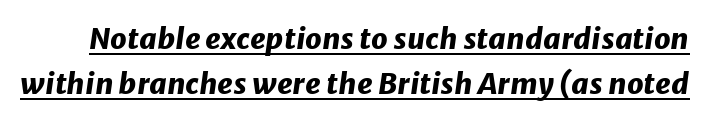
{"italic": "yes", "lean": "right", "slant_degrees": 8, "bold": "yes", "weight": "heavy", "width": "normal", "stroke_contrast": "low", "x_height": "medium", "monospaced": "no", "underline": "yes", "line_spacing": "normal", "line_spacing_ratio": 1.56, "letter_spacing": "normal", "letter_spacing_em": 0.0, "glyph_px": 29}
